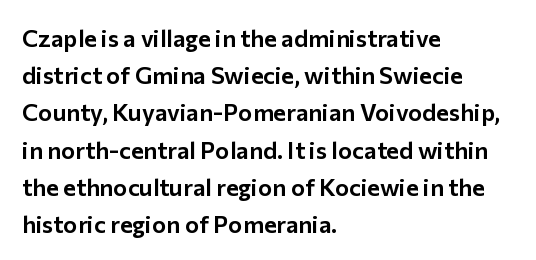
{"italic": "no", "underline": "no", "align": "left", "line_spacing": "normal", "line_spacing_ratio": 1.55, "letter_spacing": "normal", "letter_spacing_em": 0.0, "glyph_px": 24}
